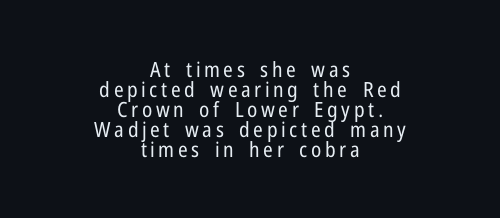
A centered setting, common on invitations and titles, is used for this passage. What's the leading like? Squeezed, with rows nearly overlapping. Stem width sits at or under what a default text font uses. Every character sits straight up, as roman type does. The specimen omits any rule beneath the text block's lines.
